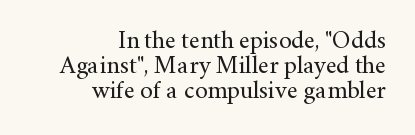
Q: Is the text bold? A: No.
Q: Is the text italic (slanted)? A: No, it is upright.
Q: Is the text underlined? A: No.
Q: How is the paragraph aligned? A: Right-aligned.
Q: Is the spacing between letters normal or unusually wide? A: Normal.
Q: Is the spacing between lines tight, normal or loose? A: Tight.
